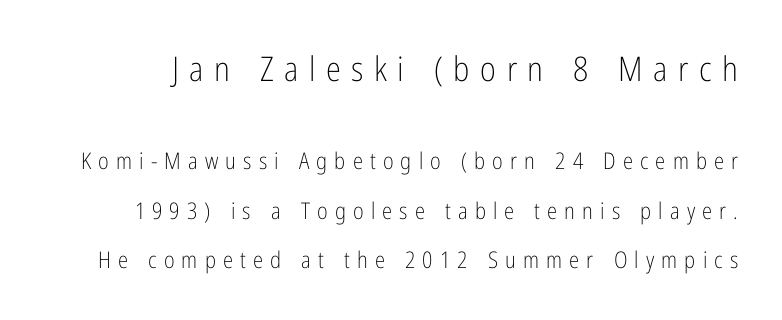
The image shows 34 px light, condensed sans-serif type, upright; set loose line spacing (2.15x), unusually wide letter spacing (+0.31 em), not underlined; the first (top) block is 1.48x larger; low stroke contrast and a medium x-height.
